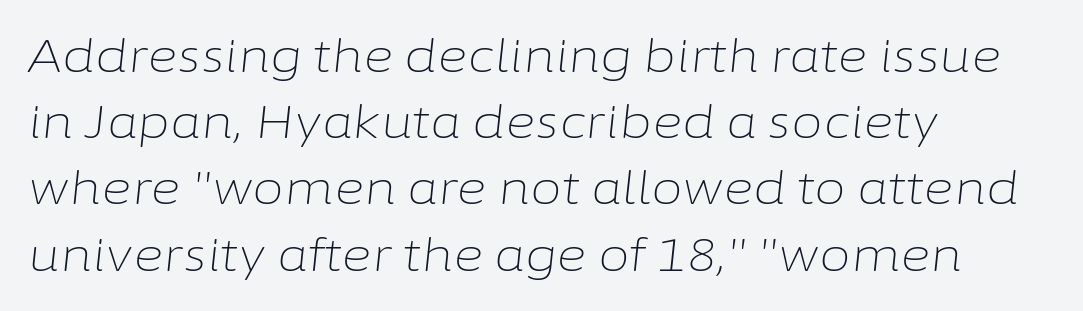
No heavy texture on the line: the type isn't bold. Unmarked baselines from the first word to the last. Compared with typical paragraphs, the rows here are spaced about the same. Rendered with sloped, italic letterforms.
